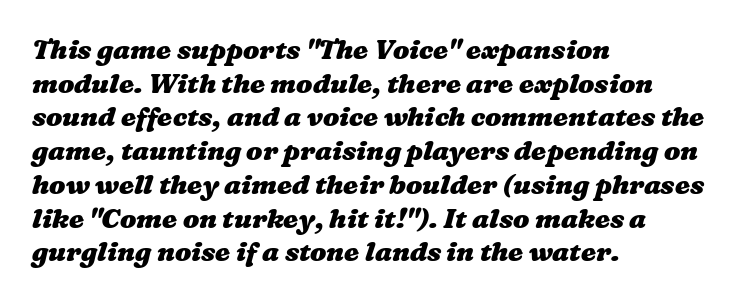
Q: Is the text bold? A: Yes.
Q: Is the text underlined? A: No.
Q: How is the paragraph aligned? A: Left-aligned.
Q: Is the spacing between letters normal or unusually wide? A: Normal.
Q: Is the spacing between lines tight, normal or loose? A: Normal.
